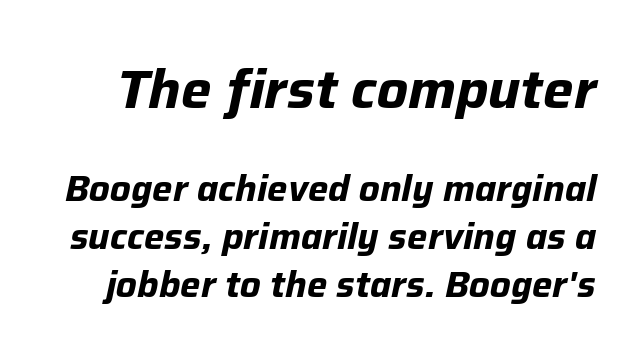
Q: Is the text bold? A: Yes.
Q: Is the text italic (slanted)? A: Yes, it leans right by about 12 degrees.
Q: Is the text underlined? A: No.
Q: Is the spacing between letters normal or unusually wide? A: Normal.
Q: Is the spacing between lines tight, normal or loose? A: Normal.
Q: Which block of text is set in a larger size, the first (top) or the second (bottom)? A: The first (top) one.
Q: Width (condensed, normal, or wide)? A: Normal.
Q: Stroke contrast? A: Low.
Q: x-height? A: Medium.
Q: Monospaced? A: No.
